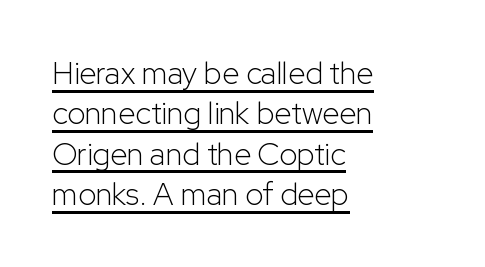
Q: Is the text bold? A: No.
Q: Is the text italic (slanted)? A: No, it is upright.
Q: Is the typeface a serif or a sans-serif typeface? A: Sans-serif.
Q: Is the text underlined? A: Yes.
Q: How is the paragraph aligned? A: Left-aligned.
Q: Is the spacing between letters normal or unusually wide? A: Normal.
Q: Is the spacing between lines tight, normal or loose? A: Normal.
Q: Width (condensed, normal, or wide)? A: Normal.
Q: Stroke contrast? A: Low.
Q: x-height? A: Medium.
Q: Monospaced? A: No.
